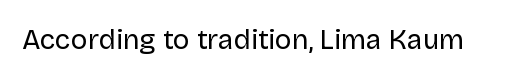
The image shows 28 px regular-weight sans-serif type, upright; set normal letter spacing, not underlined; low stroke contrast and a large x-height.
